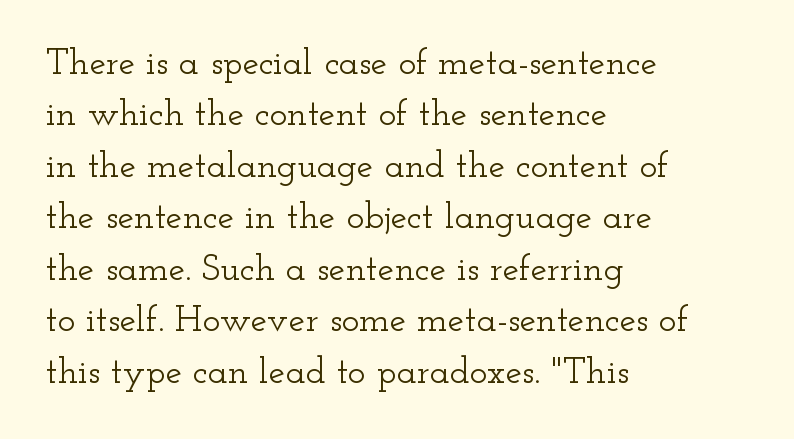
Q: Is the text italic (slanted)? A: No, it is upright.
Q: Is the typeface a serif or a sans-serif typeface? A: Serif.
Q: Is the text underlined? A: No.
Q: How is the paragraph aligned? A: Left-aligned.
Q: Is the spacing between letters normal or unusually wide? A: Normal.
Q: Is the spacing between lines tight, normal or loose? A: Normal.
Q: Width (condensed, normal, or wide)? A: Wide.
Q: Stroke contrast? A: Low.
Q: x-height? A: Small.
Q: Monospaced? A: No.
